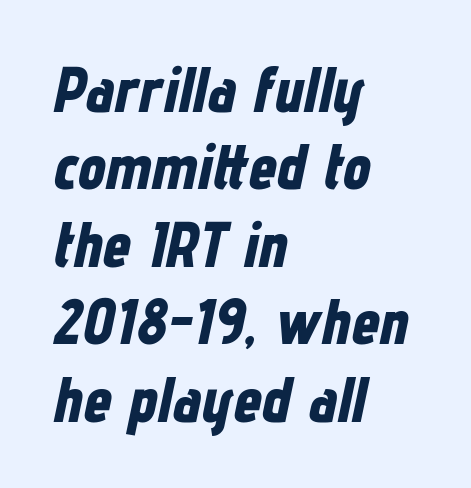
The image shows 63 px bold, condensed type, italic (leaning right); set left-aligned, line spacing 1.23x, normal letter spacing, not underlined; low stroke contrast and a medium x-height.
